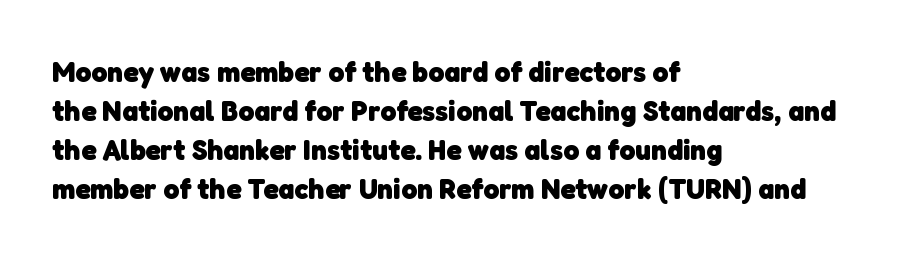
The glyphs in this specimen are sans serif. No word sits above an underline. The setting favours the left margin, as ordinary paragraphs usually do. Honestly, the letter spacing is just normal — you wouldn't notice it. How would I describe the line gaps? Plain and ordinary.
